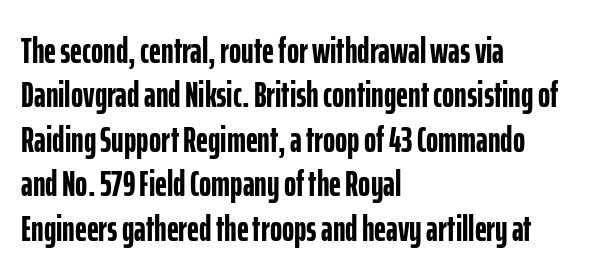
Q: Is the text bold? A: Yes.
Q: Is the text italic (slanted)? A: No, it is upright.
Q: Is the typeface a serif or a sans-serif typeface? A: Sans-serif.
Q: Is the text underlined? A: No.
Q: How is the paragraph aligned? A: Left-aligned.
Q: Is the spacing between letters normal or unusually wide? A: Normal.
Q: Width (condensed, normal, or wide)? A: Condensed.
Q: Stroke contrast? A: Low.
Q: x-height? A: Medium.
Q: Monospaced? A: No.
